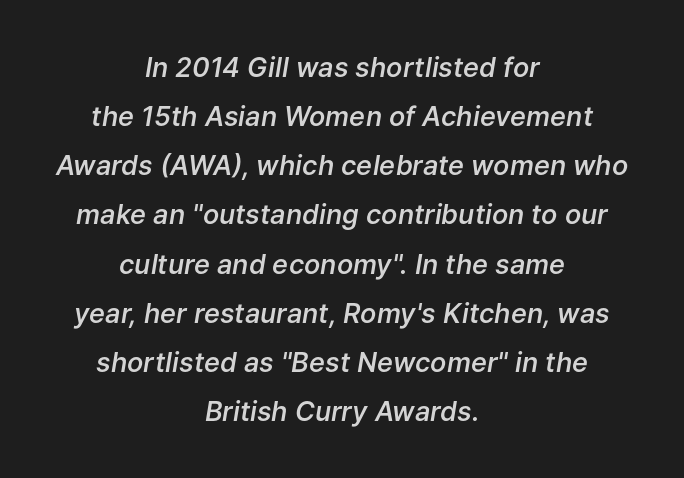
The rag falls on both sides of this text block equally. Compared with typical body copy, the letter spacing here is the same. Stems and bowls a touch heavier than normal — semibold. Descender tails drop into unmarked territory.
